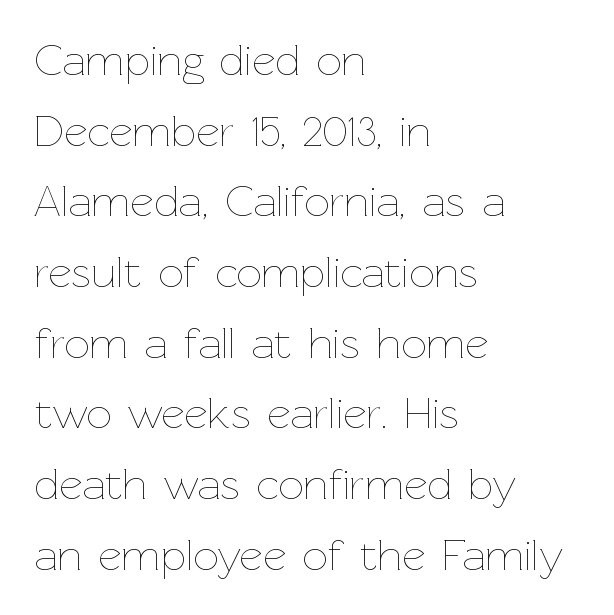
{"italic": "no", "bold": "no", "weight": "thin", "width": "normal", "stroke_contrast": "low", "x_height": "medium", "monospaced": "no", "underline": "no", "align": "left", "line_spacing": "normal", "line_spacing_ratio": 1.57, "letter_spacing": "normal", "letter_spacing_em": 0.0, "glyph_px": 45}
